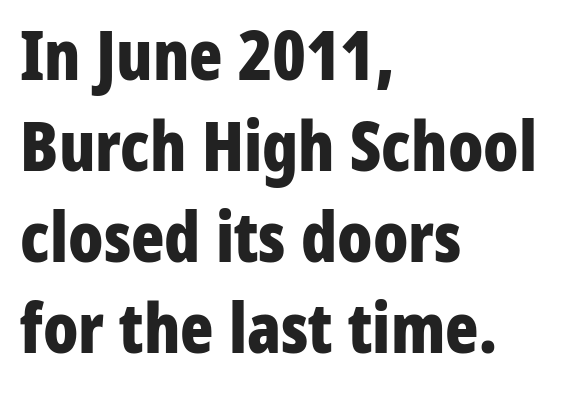
{"serif": "no", "italic": "no", "bold": "yes", "weight": "bold", "width": "condensed", "stroke_contrast": "low", "x_height": "medium", "monospaced": "no", "underline": "no", "align": "left", "line_spacing": "normal", "line_spacing_ratio": 1.32, "letter_spacing": "normal", "letter_spacing_em": 0.0, "glyph_px": 69}
